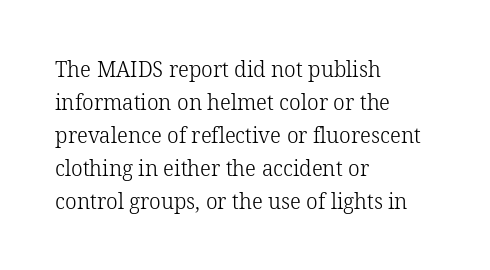
The image shows 21 px text type, upright; set left-aligned, normal line spacing (1.57x), normal letter spacing, not underlined.
